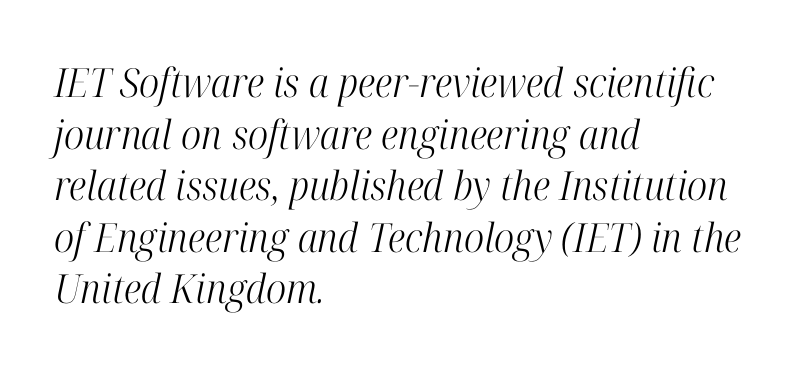
The image shows 40 px light, condensed serif type, italic (leaning right); set left-aligned, normal line spacing (1.29x), normal letter spacing, not underlined; high stroke contrast and a medium x-height.
